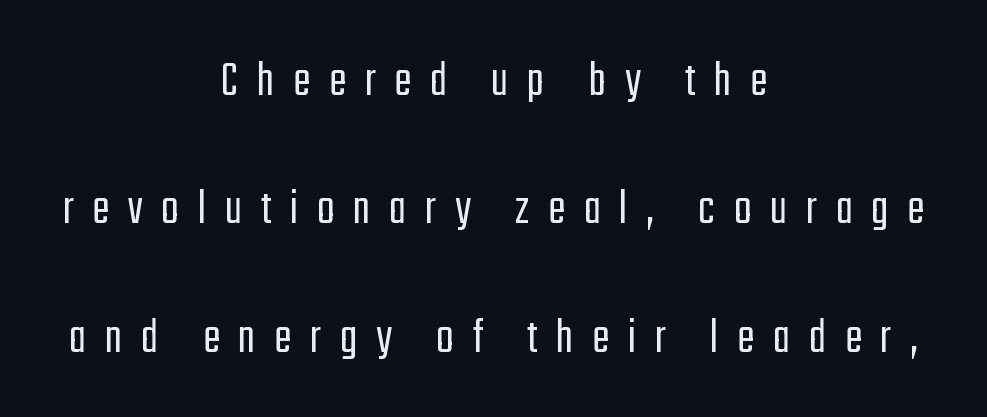
{"serif": "no", "italic": "no", "bold": "no", "weight": "light", "width": "condensed", "stroke_contrast": "low", "x_height": "medium", "monospaced": "no", "underline": "no", "align": "center", "line_spacing": "loose", "line_spacing_ratio": 2.47, "letter_spacing": "wide", "letter_spacing_em": 0.36, "glyph_px": 52}
